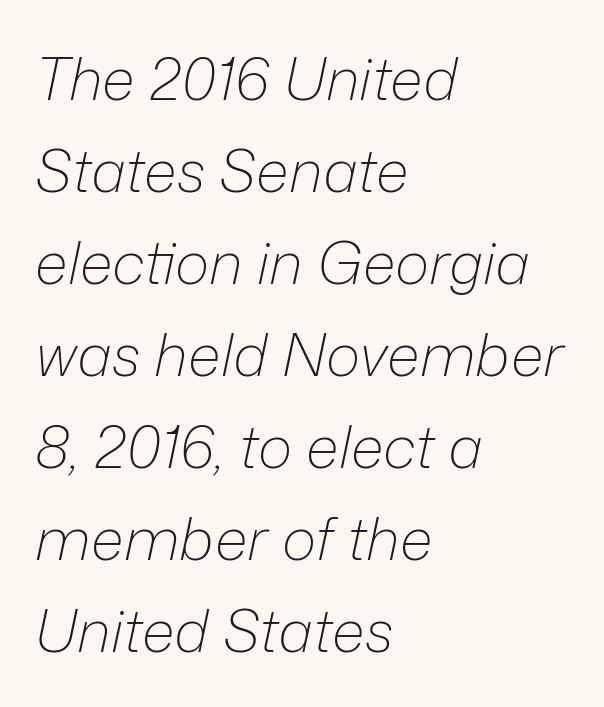
{"italic": "yes", "lean": "right", "slant_degrees": 12, "bold": "no", "weight": "light", "width": "normal", "stroke_contrast": "low", "x_height": "medium", "monospaced": "no", "underline": "no", "align": "left", "line_spacing": "normal", "line_spacing_ratio": 1.56, "letter_spacing": "normal", "letter_spacing_em": 0.0, "glyph_px": 59}
